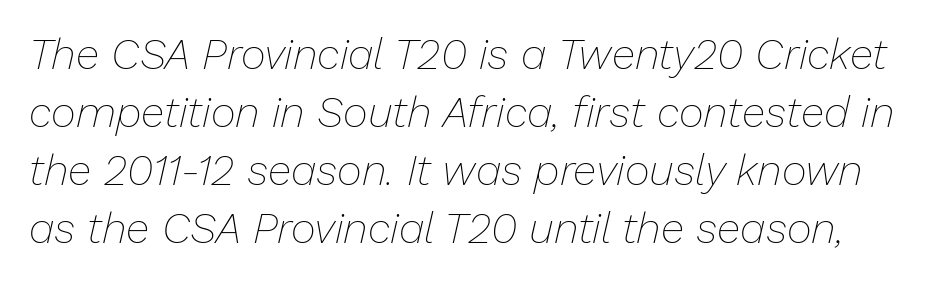
{"italic": "yes", "lean": "right", "slant_degrees": 13, "bold": "no", "weight": "thin", "width": "normal", "stroke_contrast": "low", "x_height": "medium", "monospaced": "no", "underline": "no", "line_spacing": "normal", "line_spacing_ratio": 1.35, "letter_spacing": "normal", "letter_spacing_em": 0.0, "glyph_px": 43}
